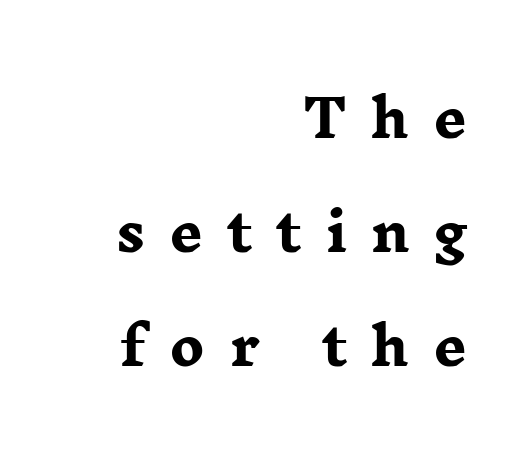
Q: Is the text bold? A: Yes.
Q: Is the text italic (slanted)? A: No, it is upright.
Q: Is the typeface a serif or a sans-serif typeface? A: Serif.
Q: Is the text underlined? A: No.
Q: How is the paragraph aligned? A: Right-aligned.
Q: Is the spacing between letters normal or unusually wide? A: Unusually wide.
Q: Is the spacing between lines tight, normal or loose? A: Loose.
Q: Width (condensed, normal, or wide)? A: Wide.
Q: Stroke contrast? A: Low.
Q: x-height? A: Medium.
Q: Monospaced? A: No.
